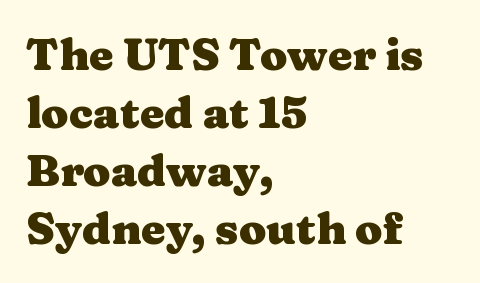
{"serif": "yes", "italic": "no", "bold": "yes", "weight": "heavy", "width": "wide", "stroke_contrast": "medium", "x_height": "medium", "monospaced": "no", "underline": "no", "align": "left", "line_spacing": "normal", "line_spacing_ratio": 1.32, "letter_spacing": "normal", "letter_spacing_em": 0.0, "glyph_px": 44}
